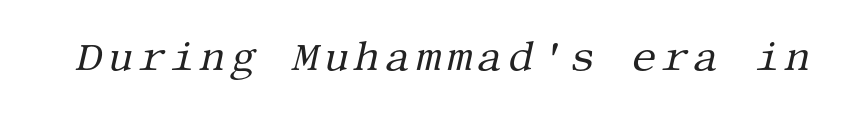
Q: Is the text bold? A: No.
Q: Is the text italic (slanted)? A: Yes, it leans right by about 13 degrees.
Q: Is the typeface a serif or a sans-serif typeface? A: Serif.
Q: Is the text underlined? A: No.
Q: Width (condensed, normal, or wide)? A: Normal.
Q: Stroke contrast? A: Medium.
Q: x-height? A: Large.
